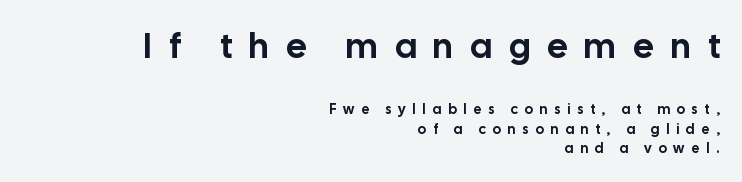
The image shows 35 px sans-serif type, upright; set right-aligned, normal line spacing (1.4x), unusually wide letter spacing (+0.49 em), not underlined; the first (top) block is 2.5x larger; low stroke contrast and a medium x-height.
